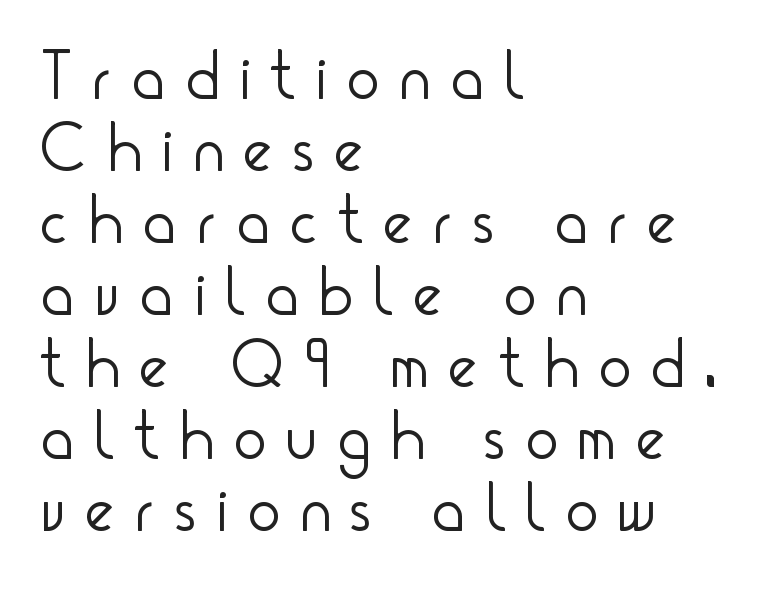
The image shows 68 px light, condensed sans-serif type, upright; set left-aligned, tight line spacing (1.06x), unusually wide letter spacing (+0.32 em), not underlined; low stroke contrast and a small x-height.
